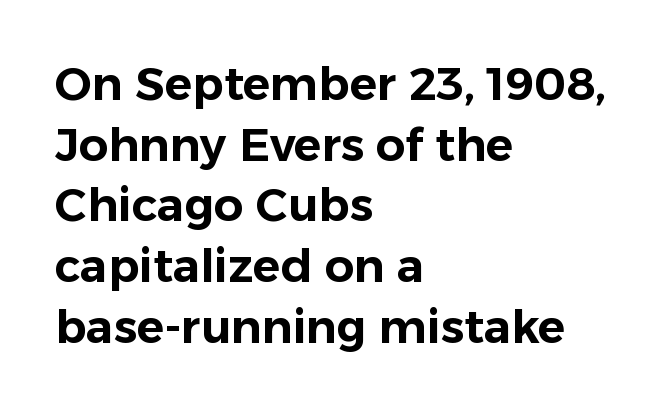
In terms of letterspacing, this is plain default setting. Horizontal bands of white between lines are of average thickness. This sample has the flowing, uneven cadence of proportional lettering. Glance below the letters and you will spot only blank space.
